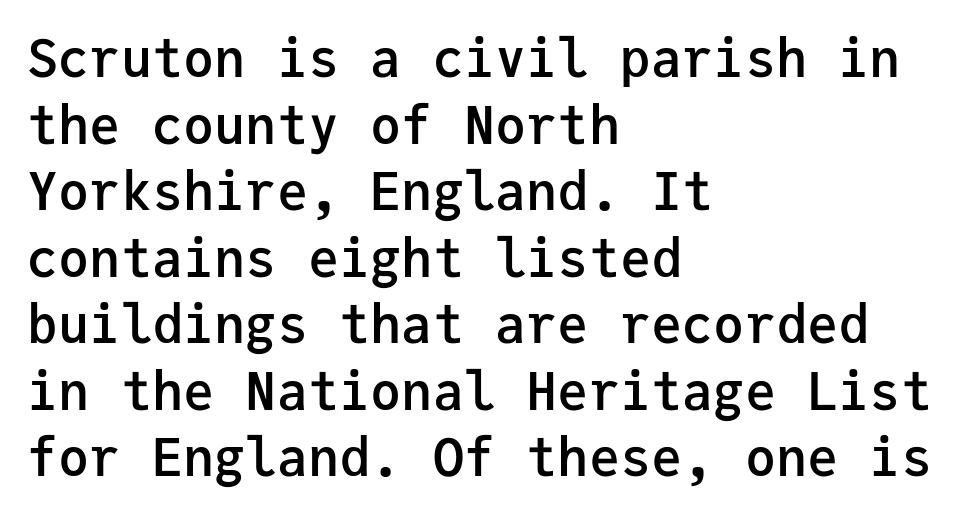
Q: Is the text bold? A: Semi-bold.
Q: Is the text italic (slanted)? A: No, it is upright.
Q: Is the typeface a serif or a sans-serif typeface? A: Sans-serif.
Q: Is the text underlined? A: No.
Q: How is the paragraph aligned? A: Left-aligned.
Q: Is the spacing between letters normal or unusually wide? A: Normal.
Q: Is the spacing between lines tight, normal or loose? A: Normal.
Q: Width (condensed, normal, or wide)? A: Normal.
Q: Stroke contrast? A: Low.
Q: x-height? A: Medium.
Q: Monospaced? A: Yes.
